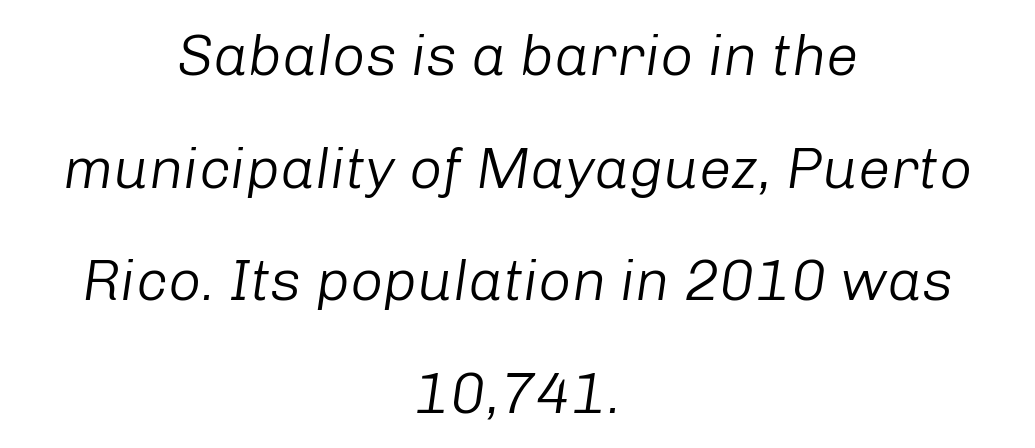
The image shows 58 px light type, italic (leaning right); set centered, loose line spacing (1.94x), normal letter spacing, not underlined; low stroke contrast and a medium x-height.
